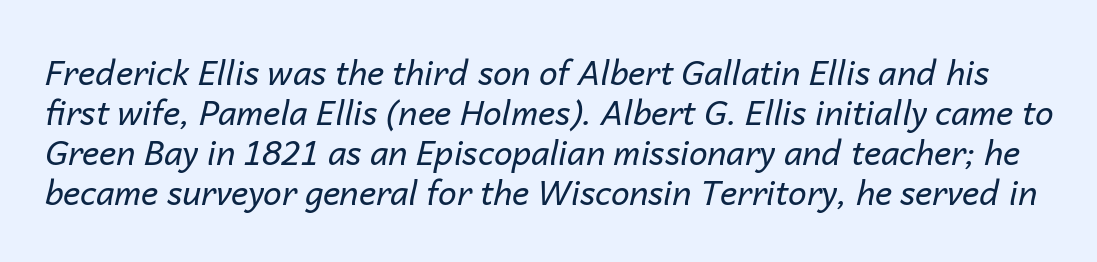
Q: Is the text bold? A: No.
Q: Is the text italic (slanted)? A: Yes, it leans right by about 14 degrees.
Q: Is the text underlined? A: No.
Q: Is the spacing between letters normal or unusually wide? A: Normal.
Q: Width (condensed, normal, or wide)? A: Normal.
Q: Stroke contrast? A: Low.
Q: x-height? A: Medium.
Q: Monospaced? A: No.
